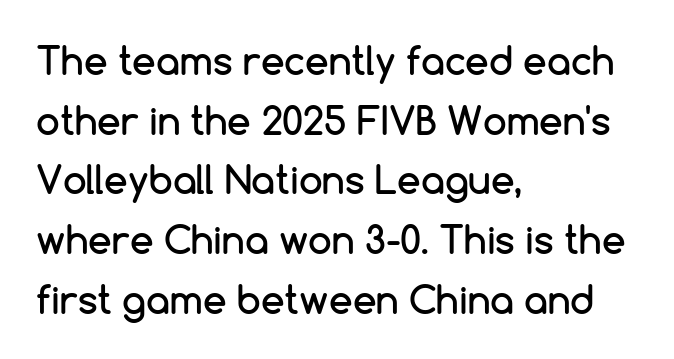
Q: Is the text italic (slanted)? A: No, it is upright.
Q: Is the typeface a serif or a sans-serif typeface? A: Sans-serif.
Q: Is the text underlined? A: No.
Q: How is the paragraph aligned? A: Left-aligned.
Q: Is the spacing between letters normal or unusually wide? A: Normal.
Q: Is the spacing between lines tight, normal or loose? A: Normal.
Q: Width (condensed, normal, or wide)? A: Normal.
Q: Stroke contrast? A: Low.
Q: x-height? A: Medium.
Q: Monospaced? A: No.
